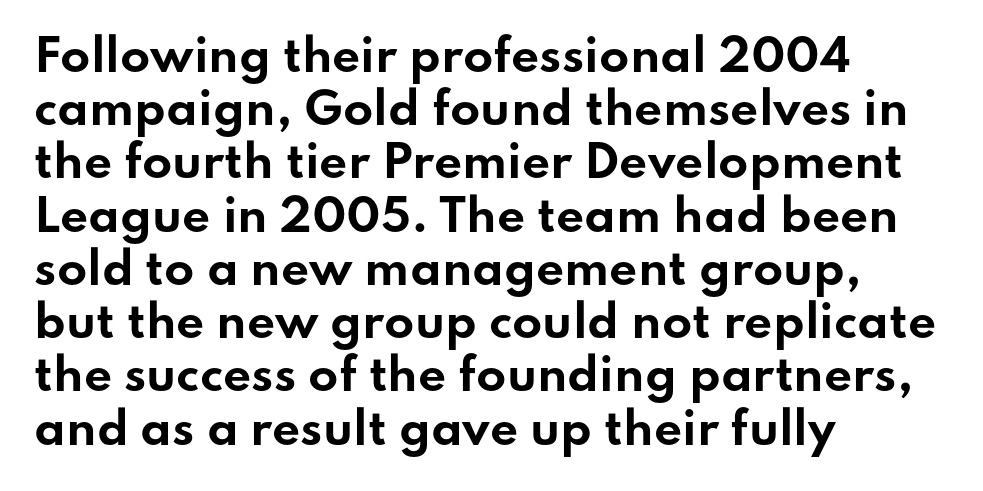
The typography opts for an upright posture over an oblique one. The paragraph shown leans on its left margin. What stands out about the letter spacing? Nothing — it is the standard amount. Typographic density is high because the face is bold. Has an underline been added? It has not.
